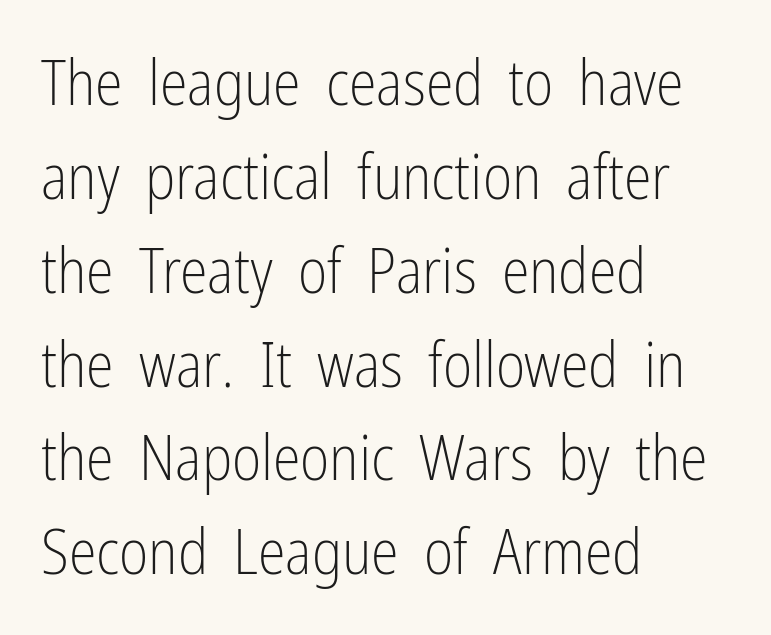
{"serif": "no", "italic": "no", "bold": "no", "weight": "light", "width": "condensed", "stroke_contrast": "low", "x_height": "medium", "monospaced": "no", "underline": "no", "align": "left", "line_spacing": "normal", "line_spacing_ratio": 1.49, "letter_spacing": "normal", "letter_spacing_em": 0.0, "glyph_px": 63}
